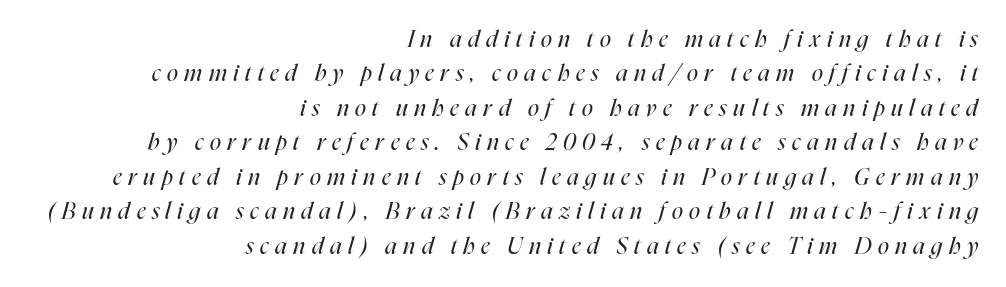
{"italic": "yes", "lean": "right", "slant_degrees": 16, "bold": "no", "underline": "no", "align": "right", "line_spacing": "normal", "line_spacing_ratio": 1.5, "letter_spacing": "wide", "letter_spacing_em": 0.28, "glyph_px": 23}
